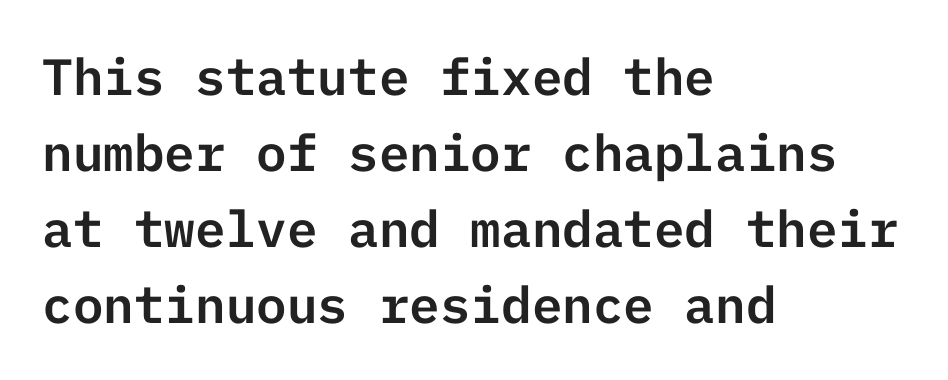
{"serif": "no", "italic": "no", "width": "normal", "stroke_contrast": "low", "x_height": "medium", "underline": "no", "align": "left", "line_spacing": "normal", "line_spacing_ratio": 1.49, "letter_spacing": "normal", "letter_spacing_em": 0.0, "glyph_px": 51}
